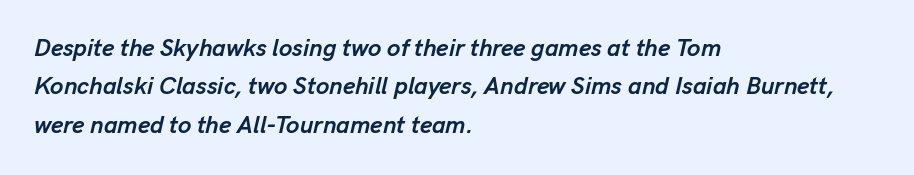
The image shows 24 px bold type, italic (leaning right); set left-aligned, normal line spacing (1.6x), normal letter spacing, not underlined.
